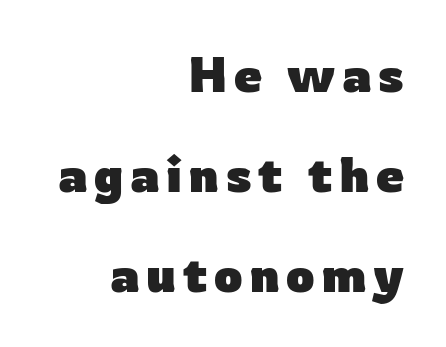
Type without underlining. The lettering holds an erect, upright posture throughout. This sample uses a sans-serif face. Interline gaps are noticeably wide in this sample.
